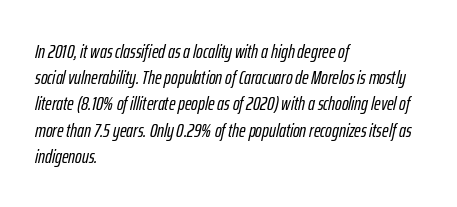
The passage shown has conventional tracking throughout. Honestly, the row spacing looks completely unremarkable. Rendered with sloped, italic letterforms. Where is the straight margin? On the left. The words here are not underlined.
